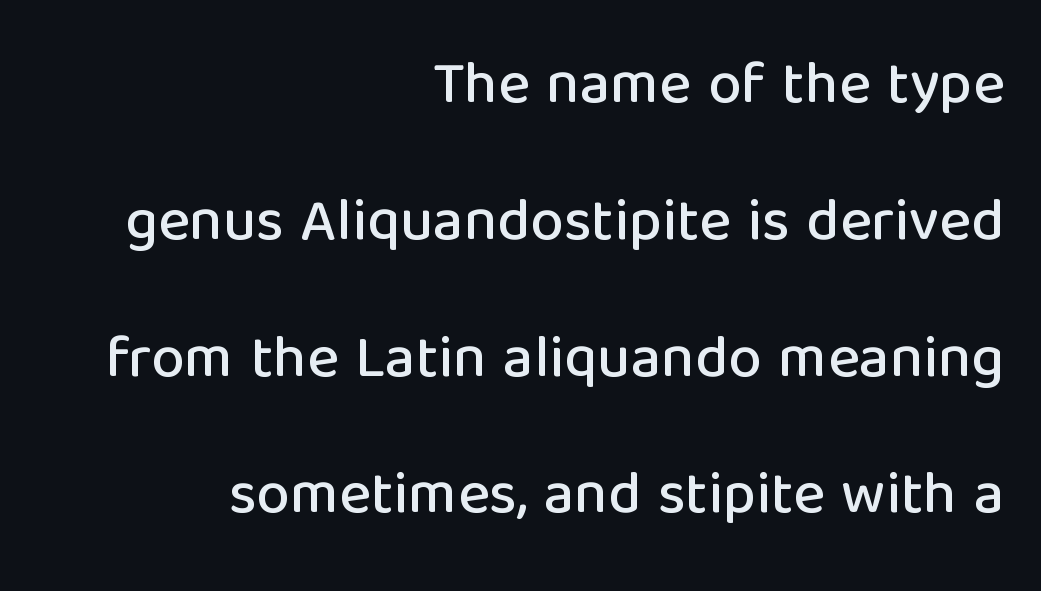
Q: Is the text italic (slanted)? A: No, it is upright.
Q: Is the typeface a serif or a sans-serif typeface? A: Sans-serif.
Q: Is the text underlined? A: No.
Q: How is the paragraph aligned? A: Right-aligned.
Q: Is the spacing between letters normal or unusually wide? A: Normal.
Q: Is the spacing between lines tight, normal or loose? A: Loose.
Q: Width (condensed, normal, or wide)? A: Normal.
Q: Stroke contrast? A: Low.
Q: x-height? A: Medium.
Q: Monospaced? A: No.
